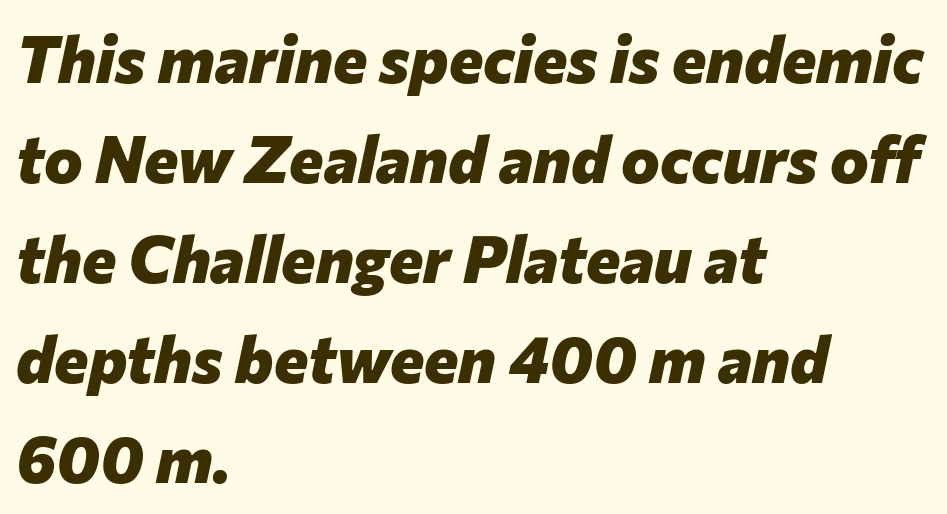
Q: Is the text bold? A: Yes.
Q: Is the text italic (slanted)? A: Yes, it leans right by about 12 degrees.
Q: Is the text underlined? A: No.
Q: How is the paragraph aligned? A: Left-aligned.
Q: Is the spacing between letters normal or unusually wide? A: Normal.
Q: Is the spacing between lines tight, normal or loose? A: Normal.
Q: Width (condensed, normal, or wide)? A: Normal.
Q: Stroke contrast? A: Low.
Q: x-height? A: Medium.
Q: Monospaced? A: No.
